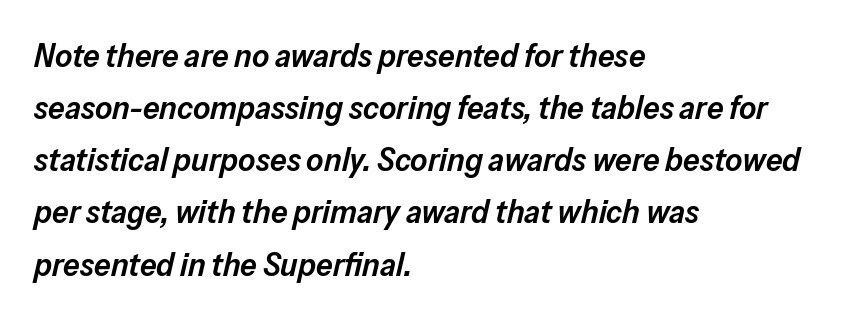
{"italic": "yes", "lean": "right", "slant_degrees": 13, "bold": "semi", "weight": "semibold", "width": "normal", "stroke_contrast": "low", "x_height": "medium", "monospaced": "no", "underline": "no", "align": "left", "line_spacing": "normal", "line_spacing_ratio": 1.58, "letter_spacing": "normal", "letter_spacing_em": 0.0, "glyph_px": 33}
